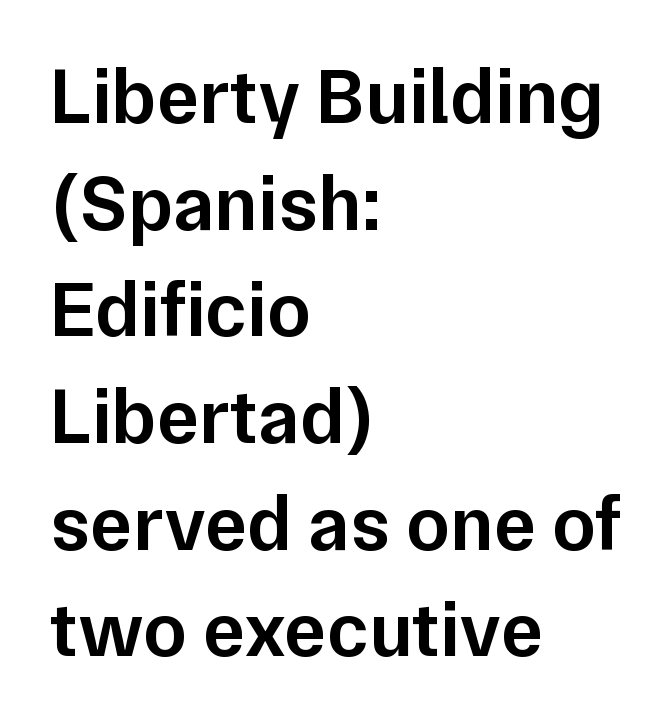
The image shows 79 px semibold sans-serif type, upright; set left-aligned, normal line spacing (1.35x), normal letter spacing, not underlined; low stroke contrast and a medium x-height.
